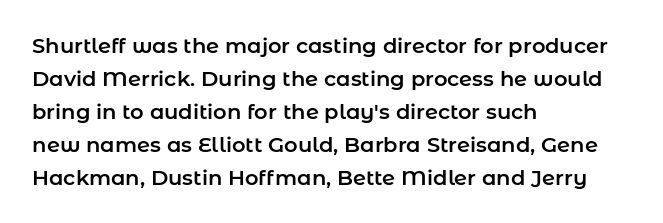
The image shows 21 px text type, upright; set left-aligned, normal line spacing (1.57x), normal letter spacing, not underlined.
